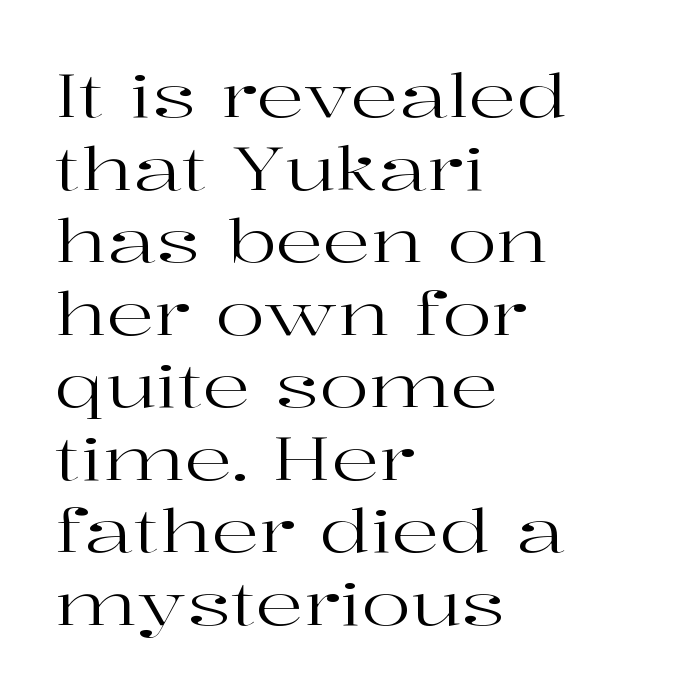
{"serif": "yes", "italic": "no", "bold": "no", "weight": "regular", "width": "wide", "stroke_contrast": "high", "x_height": "medium", "monospaced": "no", "underline": "no", "align": "left", "line_spacing_ratio": 1.23, "letter_spacing": "normal", "letter_spacing_em": 0.0, "glyph_px": 59}
